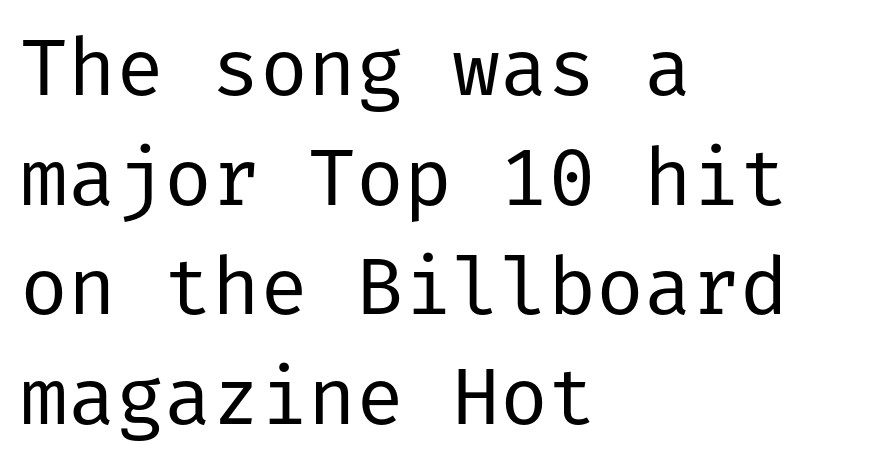
The image shows 80 px regular-weight sans-serif type, upright; set left-aligned, normal line spacing (1.37x), normal letter spacing, not underlined; low stroke contrast and a medium x-height.
